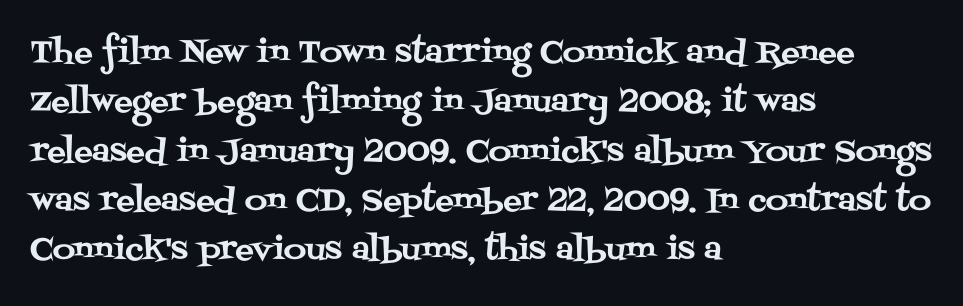
Every stem runs plumb, perpendicular to the baseline. The lines in this sample share a left origin and differ only in where they stop. This block has exactly the height ordinary leading produces. Looks like regular typesetting: each glyph gets only the width it needs. Underlining? Definitely not there.
